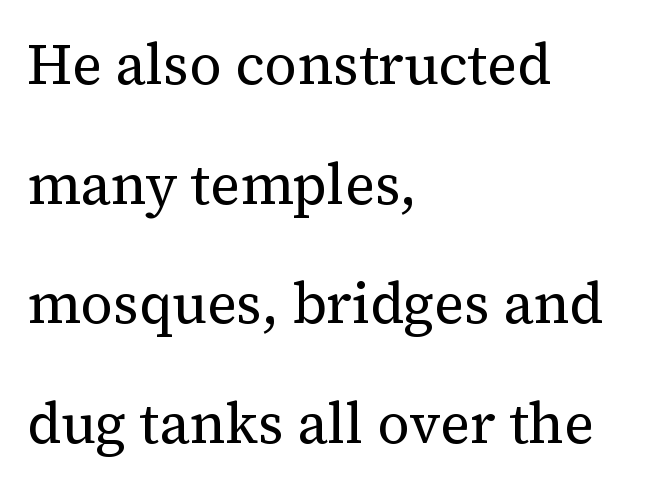
The image shows 57 px regular-weight serif type, upright; set left-aligned, loose line spacing (2.1x), normal letter spacing, not underlined; medium stroke contrast and a medium x-height.
